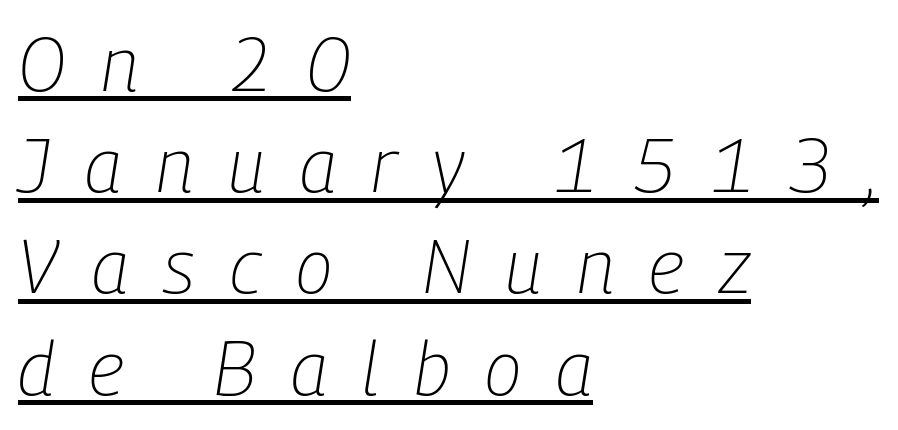
{"italic": "yes", "lean": "right", "slant_degrees": 9, "bold": "no", "weight": "light", "width": "condensed", "stroke_contrast": "low", "x_height": "medium", "monospaced": "no", "underline": "yes", "align": "left", "line_spacing": "normal", "line_spacing_ratio": 1.35, "letter_spacing": "wide", "letter_spacing_em": 0.47, "glyph_px": 75}
